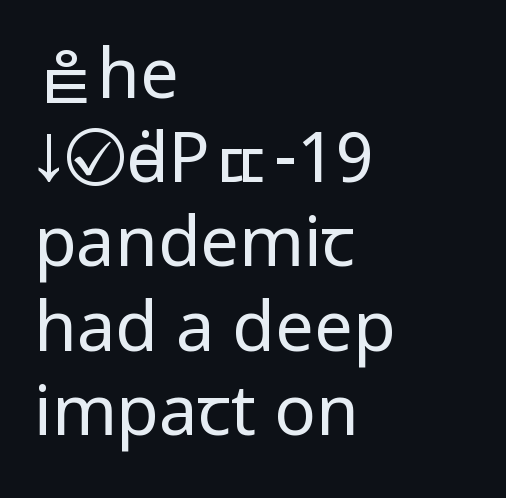
Q: Is the text bold? A: No.
Q: Is the text italic (slanted)? A: No, it is upright.
Q: Is the typeface a serif or a sans-serif typeface? A: Sans-serif.
Q: Is the text underlined? A: No.
Q: How is the paragraph aligned? A: Left-aligned.
Q: Is the spacing between letters normal or unusually wide? A: Normal.
Q: Width (condensed, normal, or wide)? A: Condensed.
Q: Stroke contrast? A: Low.
Q: x-height? A: Large.
Q: Monospaced? A: No.
